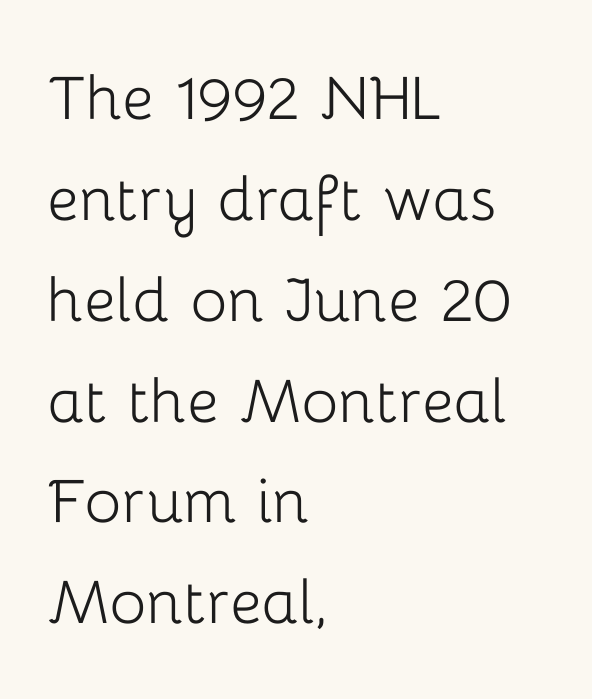
The image shows 77 px light sans-serif type, upright; set left-aligned, normal line spacing (1.31x), normal letter spacing, not underlined; low stroke contrast and a medium x-height.
